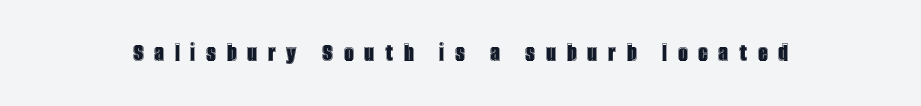
Q: Is the text italic (slanted)? A: No, it is upright.
Q: Is the text underlined? A: No.
Q: Is the spacing between letters normal or unusually wide? A: Unusually wide.
